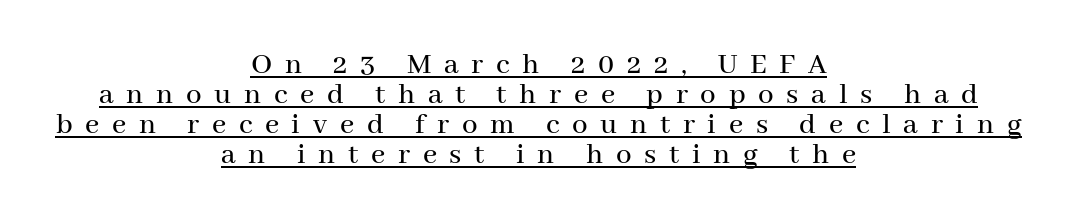
You could only call the tracking loose — the letters float apart. The typeface chosen for these lines features serifs. When letters stand straight like this, we call the style roman or upright. Is this a fixed-width face? No — the glyphs have proportional, varying widths.
